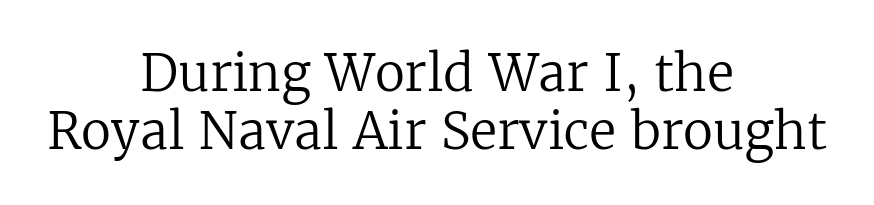
A typesetter would call this proportional, since set widths differ per character. Characters follow at the spacing the type designer built in. Ordinary non-slanted type is in use. The font sits on the lighter half of the weight spectrum, regular included. Lines of text with bare space underneath. The lines are quadded center.
